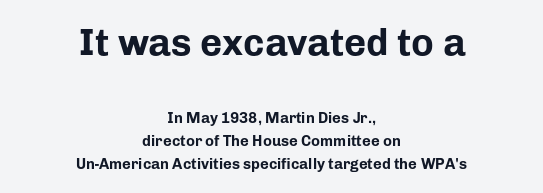
Heavy, bold letterforms. The rendering shrinks the type as you move from the upper chunk to the lower. Type without underlining. These lines keep a tight, regular rhythm from letter to letter. Is this a fixed-width face? No — the glyphs have proportional, varying widths.
